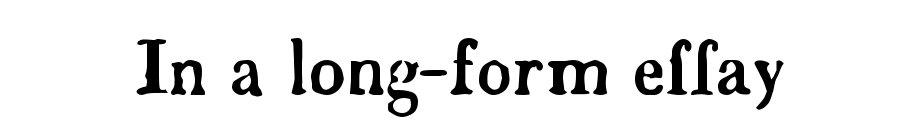
Q: Is the text italic (slanted)? A: No, it is upright.
Q: Is the typeface a serif or a sans-serif typeface? A: Serif.
Q: Is the text underlined? A: No.
Q: How is the paragraph aligned? A: Centered.
Q: Is the spacing between letters normal or unusually wide? A: Normal.
Q: Width (condensed, normal, or wide)? A: Normal.
Q: Stroke contrast? A: Low.
Q: x-height? A: Small.
Q: Monospaced? A: No.
